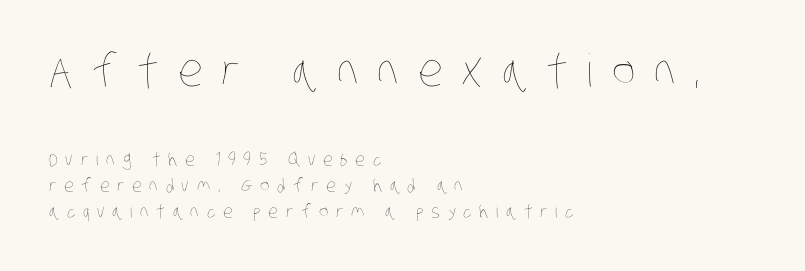
{"bold": "no", "weight": "thin", "width": "condensed", "stroke_contrast": "low", "x_height": "large", "monospaced": "no", "underline": "no", "align": "left", "line_spacing": "normal", "line_spacing_ratio": 1.45, "letter_spacing": "wide", "letter_spacing_em": 0.42, "larger_block": "first", "size_ratio": 2.5, "glyph_px": 45}
